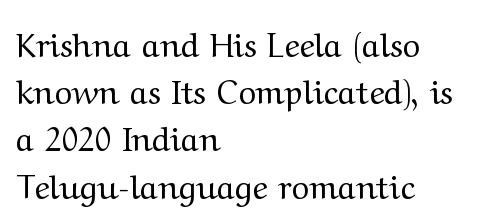
Words appear dense and cohesive because spacing is normal. This sample has the flowing, uneven cadence of proportional lettering. Type without underlining. Counters stay open thanks to moderate or lighter strokes. Type style note: has serifs.
